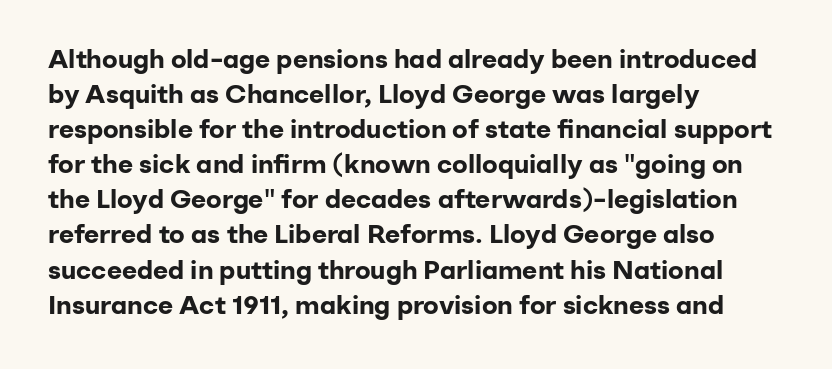
Spacing between characters is what you'd get straight out of the box. If you drew a line through each stem, it would be perfectly vertical. Which margin do the lines hug? The left one — the right edge is uneven. Leading: standard. Is the type bold? Yes — the strokes are clearly thick and heavy.
